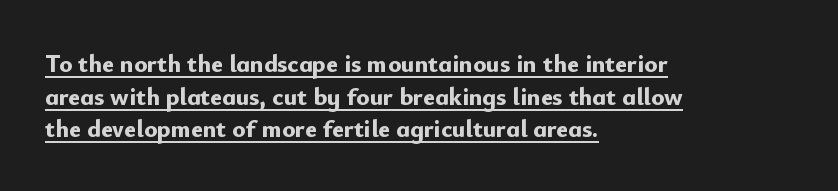
{"italic": "no", "bold": "yes", "underline": "yes", "align": "left", "line_spacing": "normal", "line_spacing_ratio": 1.31, "letter_spacing": "normal", "letter_spacing_em": 0.0, "glyph_px": 25}
